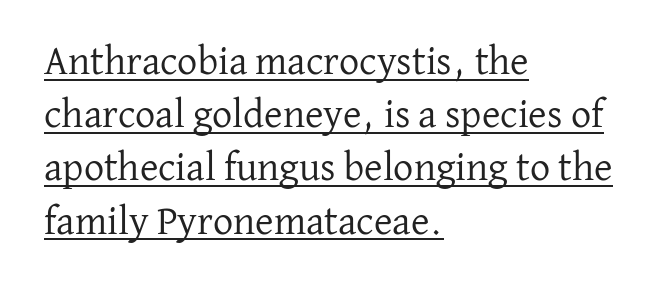
{"serif": "yes", "italic": "no", "bold": "no", "weight": "regular", "width": "normal", "stroke_contrast": "low", "x_height": "medium", "monospaced": "no", "underline": "yes", "align": "left", "line_spacing": "normal", "line_spacing_ratio": 1.33, "letter_spacing": "normal", "letter_spacing_em": 0.0, "glyph_px": 40}
